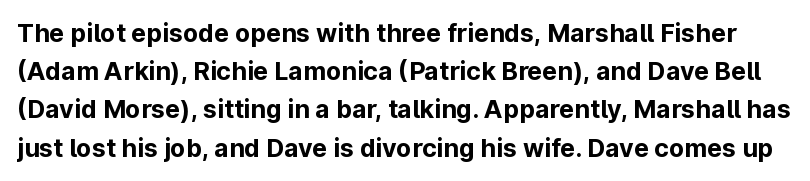
Q: Is the text bold? A: Yes.
Q: Is the text italic (slanted)? A: No, it is upright.
Q: Is the text underlined? A: No.
Q: Is the spacing between letters normal or unusually wide? A: Normal.
Q: Is the spacing between lines tight, normal or loose? A: Normal.
